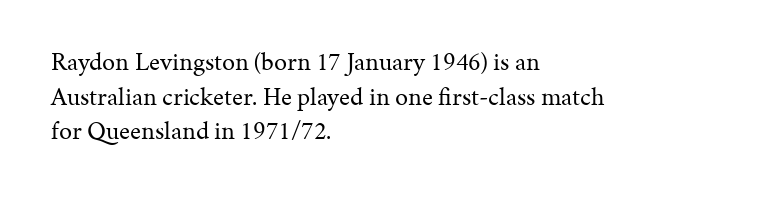
The image shows 26 px text type, upright; set left-aligned, normal line spacing (1.33x), normal letter spacing, not underlined.
